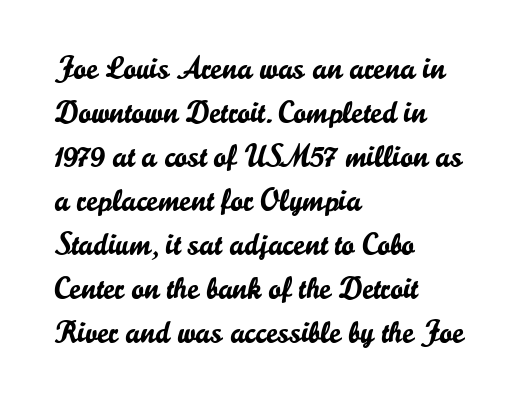
The image shows 31 px sans-serif type; set left-aligned, normal line spacing (1.42x), normal letter spacing, not underlined; low stroke contrast and a small x-height.
